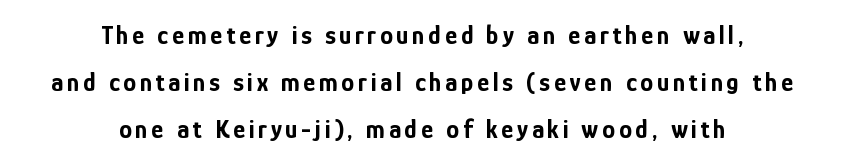
{"italic": "no", "bold": "yes", "underline": "no", "align": "center", "line_spacing_ratio": 1.81, "glyph_px": 26}
